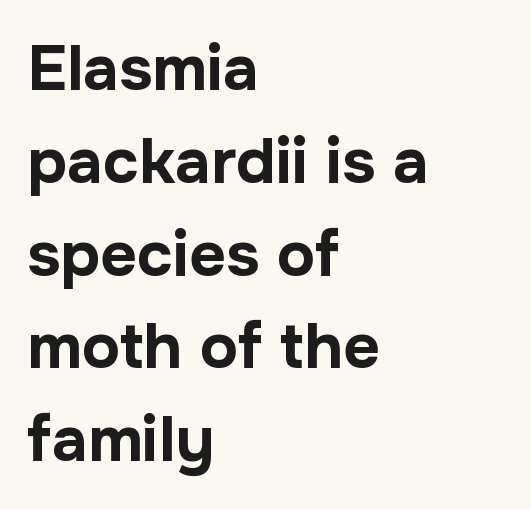
Q: Is the text bold? A: Yes.
Q: Is the text italic (slanted)? A: No, it is upright.
Q: Is the typeface a serif or a sans-serif typeface? A: Sans-serif.
Q: Is the text underlined? A: No.
Q: How is the paragraph aligned? A: Left-aligned.
Q: Is the spacing between letters normal or unusually wide? A: Normal.
Q: Is the spacing between lines tight, normal or loose? A: Normal.
Q: Width (condensed, normal, or wide)? A: Normal.
Q: Stroke contrast? A: Low.
Q: x-height? A: Medium.
Q: Monospaced? A: No.
